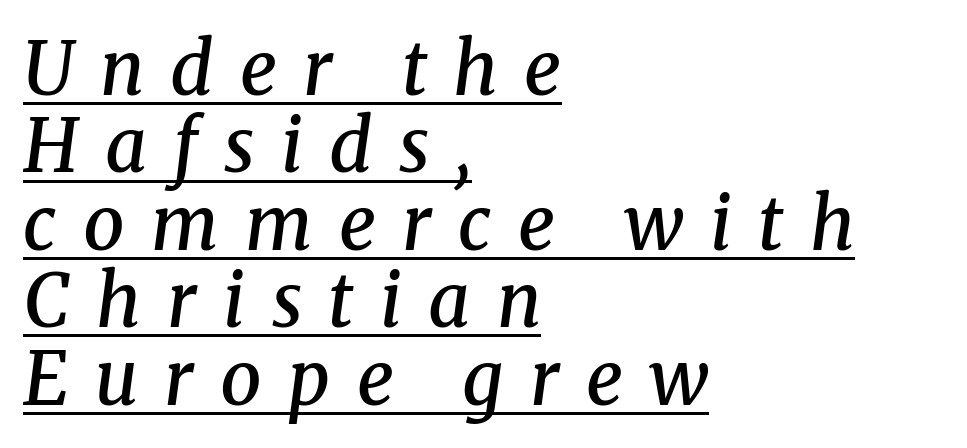
{"serif": "yes", "italic": "yes", "lean": "right", "slant_degrees": 8, "bold": "semi", "weight": "semibold", "width": "normal", "stroke_contrast": "medium", "x_height": "medium", "monospaced": "no", "underline": "yes", "align": "left", "line_spacing": "tight", "line_spacing_ratio": 1.06, "letter_spacing": "wide", "letter_spacing_em": 0.36, "glyph_px": 73}
